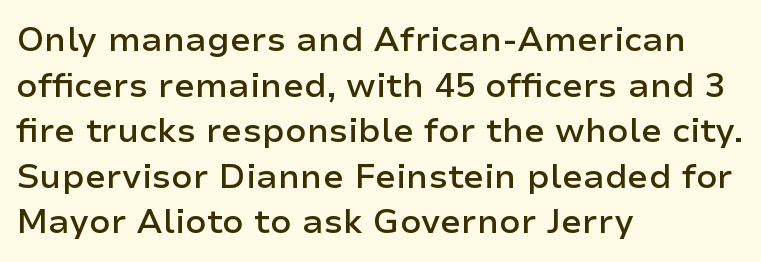
The image shows 34 px semibold sans-serif type, upright; set left-aligned, normal line spacing (1.34x), normal letter spacing, not underlined; low stroke contrast and a medium x-height.
